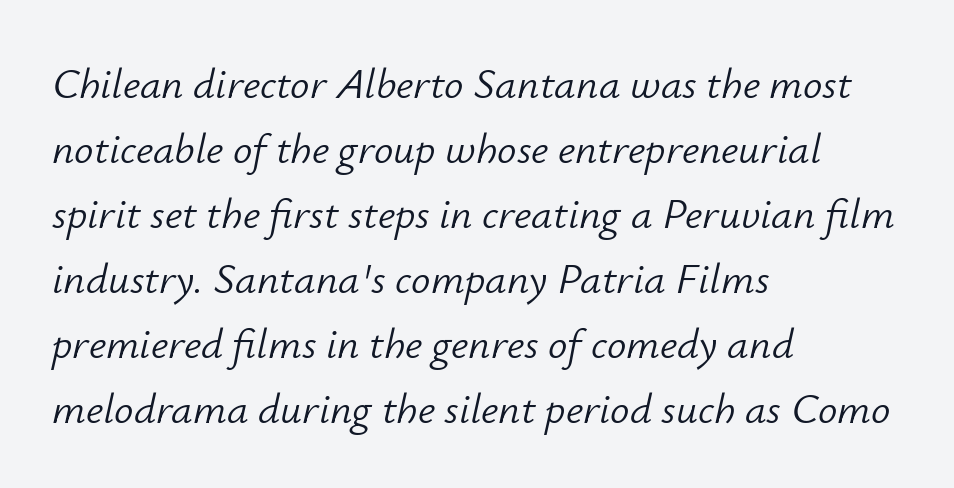
Q: Is the text bold? A: No.
Q: Is the text italic (slanted)? A: Yes, it leans right by about 12 degrees.
Q: Is the text underlined? A: No.
Q: How is the paragraph aligned? A: Left-aligned.
Q: Is the spacing between letters normal or unusually wide? A: Normal.
Q: Is the spacing between lines tight, normal or loose? A: Normal.
Q: Width (condensed, normal, or wide)? A: Normal.
Q: Stroke contrast? A: Low.
Q: x-height? A: Small.
Q: Monospaced? A: No.
